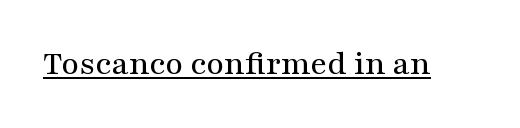
You can tell from the footed stems that serif type was used. Proportional: the letters do not fall into vertical columns. Does the lettering tilt? It doesn't — this is upright. Underlined type.
